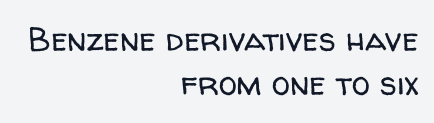
Q: Is the text bold? A: No.
Q: Is the text italic (slanted)? A: No, it is upright.
Q: Is the typeface a serif or a sans-serif typeface? A: Sans-serif.
Q: Is the text underlined? A: No.
Q: How is the paragraph aligned? A: Right-aligned.
Q: Is the spacing between letters normal or unusually wide? A: Normal.
Q: Is the spacing between lines tight, normal or loose? A: Normal.
Q: Width (condensed, normal, or wide)? A: Normal.
Q: Stroke contrast? A: Low.
Q: x-height? A: Medium.
Q: Monospaced? A: No.
